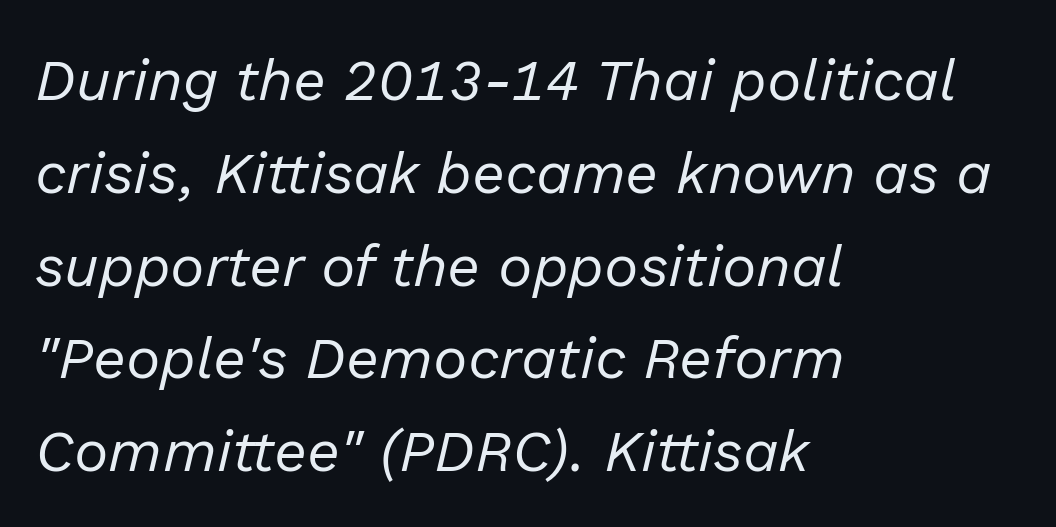
Q: Is the text bold? A: No.
Q: Is the text italic (slanted)? A: Yes, it leans right by about 13 degrees.
Q: Is the text underlined? A: No.
Q: How is the paragraph aligned? A: Left-aligned.
Q: Is the spacing between letters normal or unusually wide? A: Normal.
Q: Is the spacing between lines tight, normal or loose? A: Normal.
Q: Width (condensed, normal, or wide)? A: Normal.
Q: Stroke contrast? A: Low.
Q: x-height? A: Medium.
Q: Monospaced? A: No.
